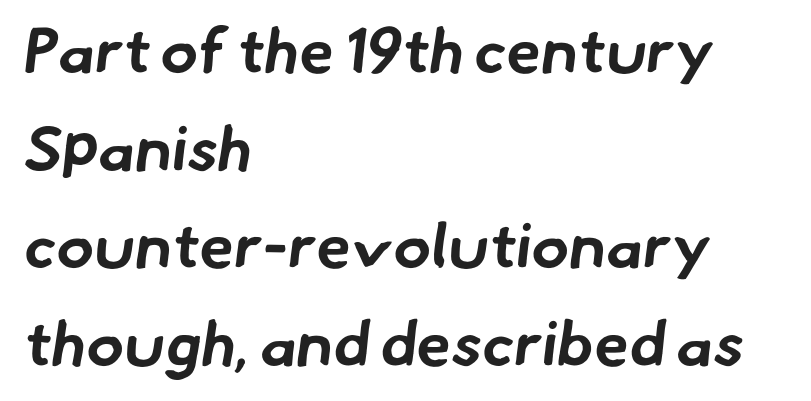
A sans-serif font was chosen for this passage. Short and long lines alike share a common starting point at left. These lines keep a tight, regular rhythm from letter to letter. These lines are rendered in a variable-pitch font. The string is rendered with underlining switched off.
